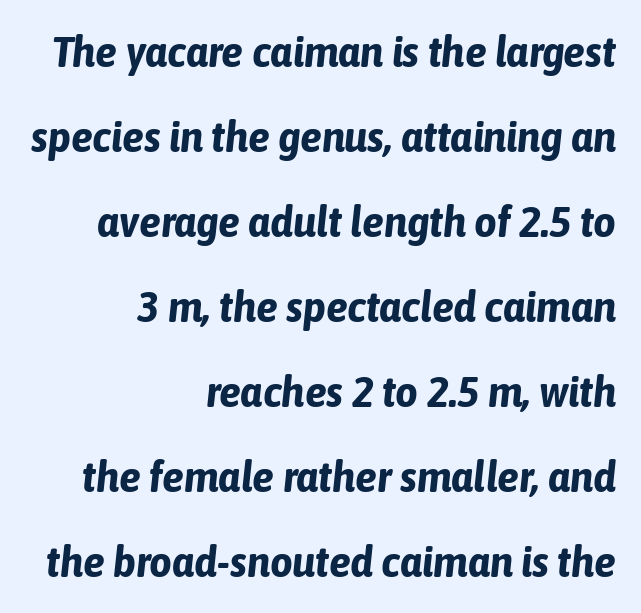
The image shows 44 px bold, condensed type, italic (leaning right); set right-aligned, loose line spacing (1.93x), normal letter spacing, not underlined; low stroke contrast and a medium x-height.
